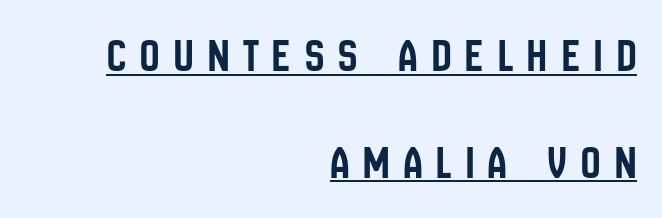
The image shows 48 px condensed sans-serif type, upright; set right-aligned, loose line spacing (2.22x), unusually wide letter spacing (+0.3 em), underlined; low stroke contrast and a large x-height.
